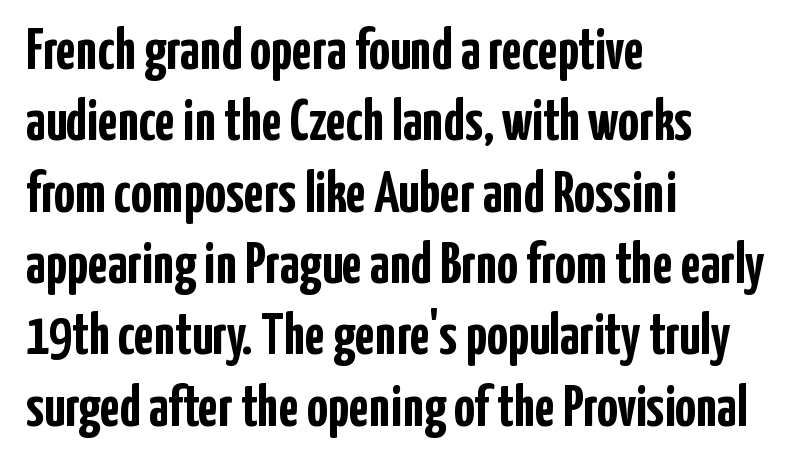
Weight: bold. Every stem runs plumb, perpendicular to the baseline. Beneath every word, the page is bare. This sample uses plain, unmodified letter spacing. Do the characters align in a grid? No, the font is proportional.
